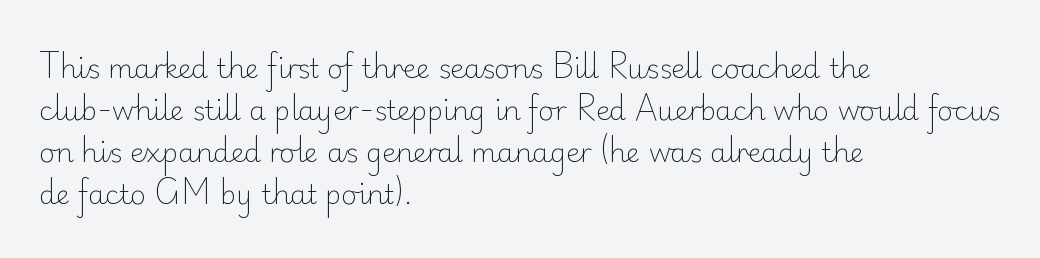
Q: Is the text bold? A: No.
Q: Is the text italic (slanted)? A: No, it is upright.
Q: Is the text underlined? A: No.
Q: How is the paragraph aligned? A: Left-aligned.
Q: Is the spacing between letters normal or unusually wide? A: Normal.
Q: Is the spacing between lines tight, normal or loose? A: Normal.
